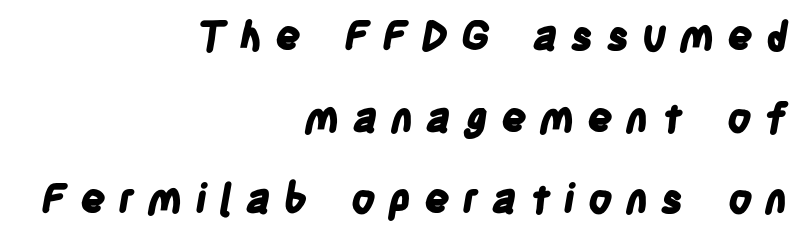
Q: Is the text bold? A: Yes.
Q: Is the typeface a serif or a sans-serif typeface? A: Sans-serif.
Q: Is the text underlined? A: No.
Q: How is the paragraph aligned? A: Right-aligned.
Q: Is the spacing between letters normal or unusually wide? A: Unusually wide.
Q: Is the spacing between lines tight, normal or loose? A: Loose.
Q: Width (condensed, normal, or wide)? A: Condensed.
Q: Stroke contrast? A: Low.
Q: x-height? A: Large.
Q: Monospaced? A: No.
